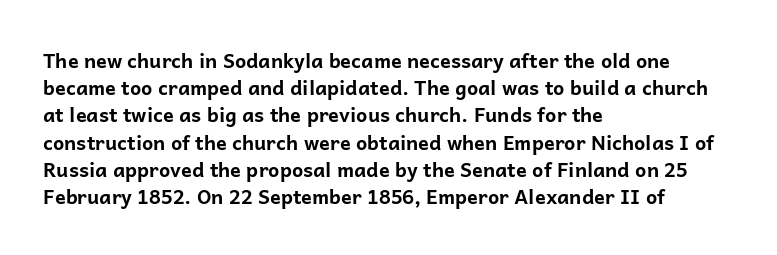
{"italic": "no", "bold": "yes", "underline": "no", "align": "left", "line_spacing": "normal", "line_spacing_ratio": 1.36, "letter_spacing": "normal", "letter_spacing_em": 0.0, "glyph_px": 20}
